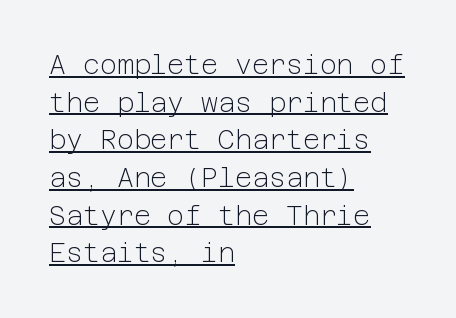
The image shows 26 px text type, upright; set left-aligned, normal line spacing (1.45x), normal letter spacing, underlined.
